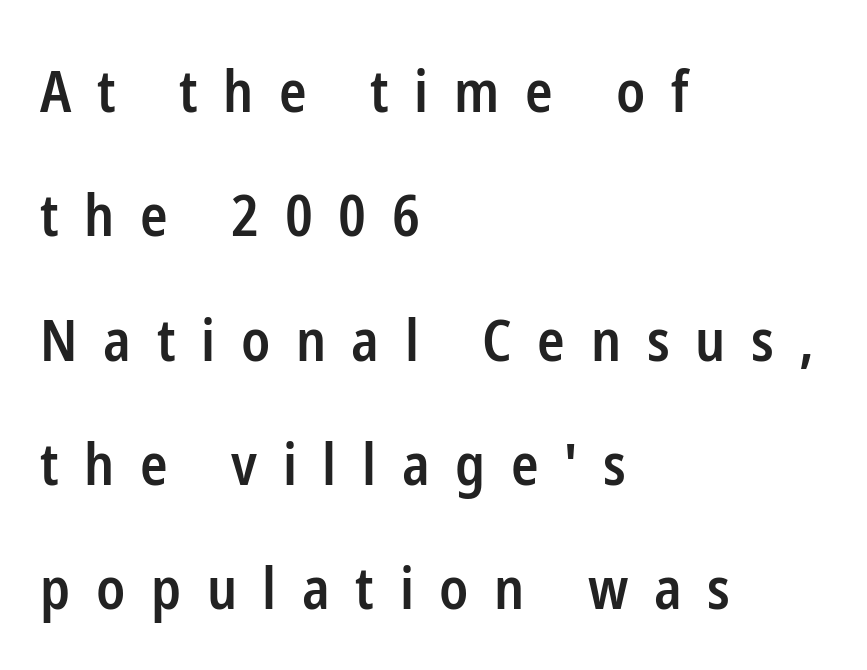
The image shows 57 px semibold, condensed sans-serif type, upright; set left-aligned, loose line spacing (2.18x), unusually wide letter spacing (+0.45 em), not underlined; low stroke contrast and a medium x-height.
